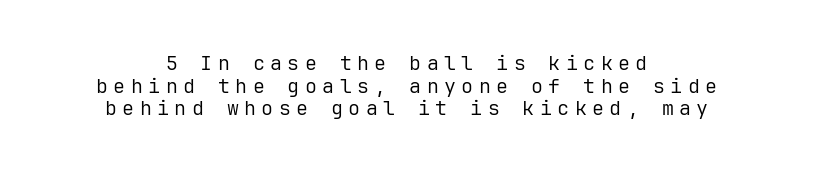
{"italic": "no", "bold": "no", "underline": "no", "align": "center", "line_spacing": "tight", "line_spacing_ratio": 1.13, "letter_spacing": "wide", "letter_spacing_em": 0.27, "glyph_px": 20}
